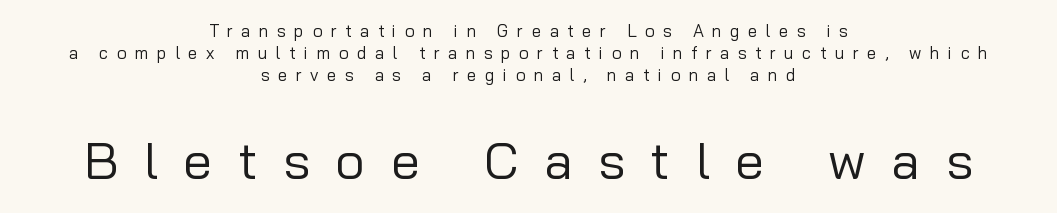
Alignment: centered. The font sits on the lighter half of the weight spectrum, regular included. Glyph-to-glyph distance is far greater than everyday printed text. Descenders are the only things crossing below the line.
